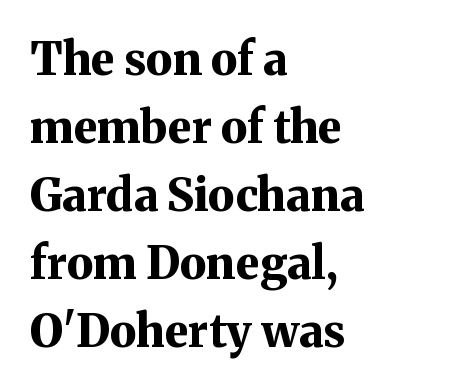
The image shows 45 px bold serif type, upright; set left-aligned, normal line spacing (1.51x), normal letter spacing, not underlined; medium stroke contrast and a medium x-height.
